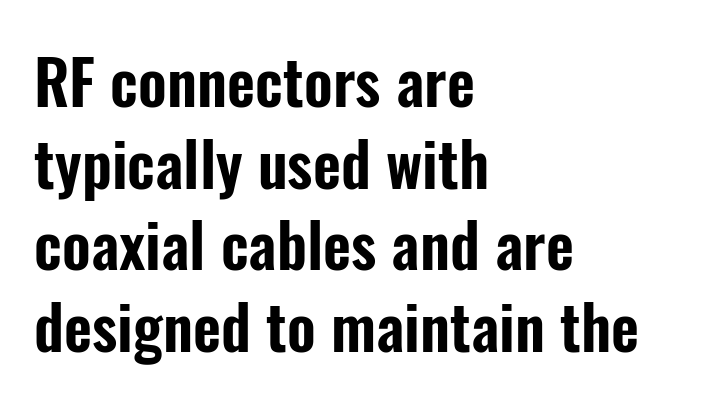
Note the varied advance widths — an 'i' is clearly narrower than an 'm'. Vertical spacing — default. Look at the bottom of the vertical strokes: they stop flat, with no serifs. Underlining? Definitely not there. The lettering stays uniformly vertical, giving the passage a roman look.
